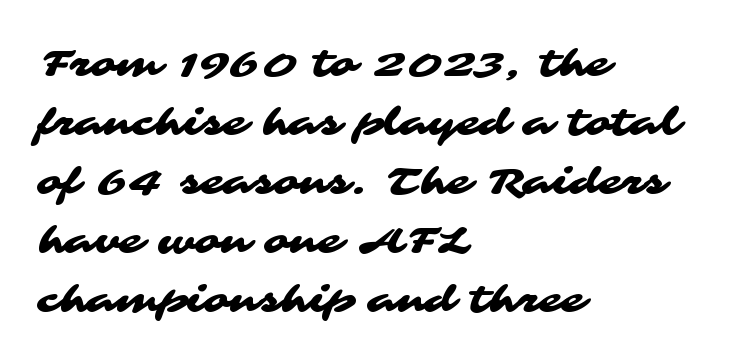
The image shows 38 px wide sans-serif type; set left-aligned, normal line spacing (1.55x), normal letter spacing, not underlined; medium stroke contrast and a medium x-height.
